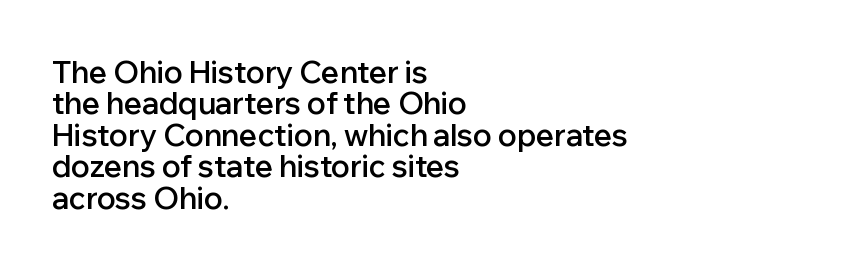
Baseline-to-baseline distance is barely more than the letter height. This is moderately heavy type, rendered in semibold. Italic: no, the glyphs are upright roman. The type family on display is of the sans-serif kind.
